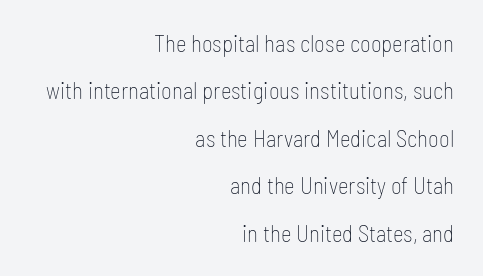
Posture: straight, roman, zero tilt. No extra tracking has been applied to these lines. The font sits on the lighter half of the weight spectrum, regular included. A typesetter would call this leading open, well beyond the default. Bare-footed words on every line. Each line ends at the same right margin while the left side varies.
